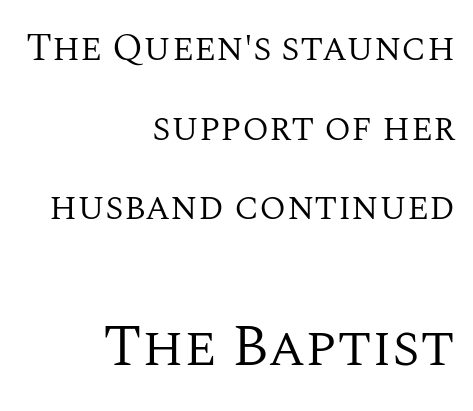
Q: Is the text bold? A: No.
Q: Is the text italic (slanted)? A: No, it is upright.
Q: Is the typeface a serif or a sans-serif typeface? A: Serif.
Q: Is the text underlined? A: No.
Q: How is the paragraph aligned? A: Right-aligned.
Q: Is the spacing between letters normal or unusually wide? A: Normal.
Q: Is the spacing between lines tight, normal or loose? A: Loose.
Q: Which block of text is set in a larger size, the first (top) or the second (bottom)? A: The second (bottom) one.
Q: Width (condensed, normal, or wide)? A: Normal.
Q: Stroke contrast? A: Medium.
Q: x-height? A: Large.
Q: Monospaced? A: No.
